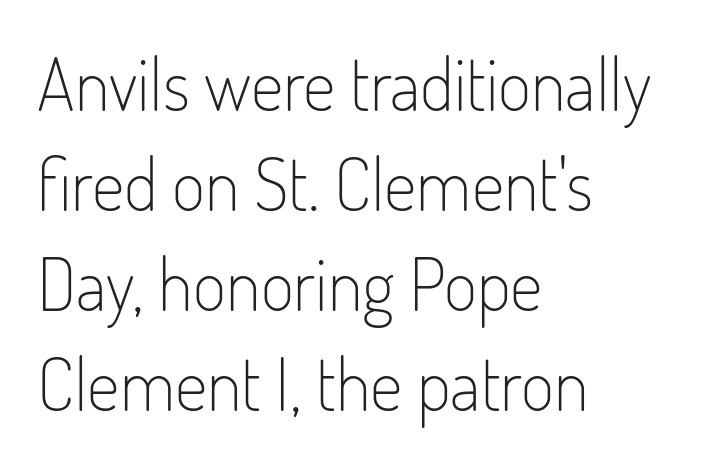
The image shows 72 px light, condensed sans-serif type, upright; set left-aligned, normal line spacing (1.39x), normal letter spacing, not underlined; low stroke contrast and a small x-height.
